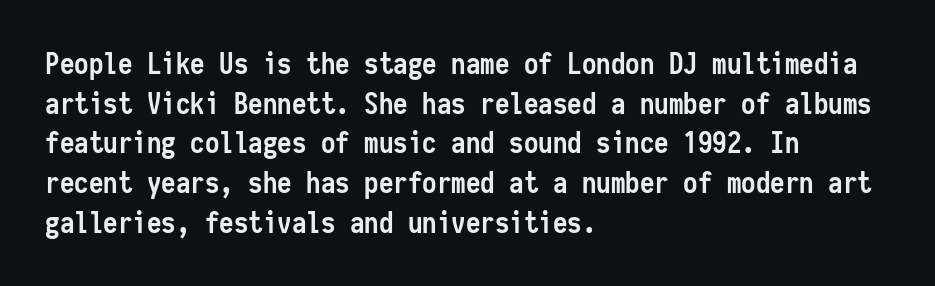
Q: Is the text bold? A: Yes.
Q: Is the text italic (slanted)? A: No, it is upright.
Q: Is the typeface a serif or a sans-serif typeface? A: Sans-serif.
Q: Is the text underlined? A: No.
Q: How is the paragraph aligned? A: Left-aligned.
Q: Is the spacing between letters normal or unusually wide? A: Normal.
Q: Is the spacing between lines tight, normal or loose? A: Normal.
Q: Width (condensed, normal, or wide)? A: Condensed.
Q: Stroke contrast? A: Low.
Q: x-height? A: Medium.
Q: Monospaced? A: Yes.
